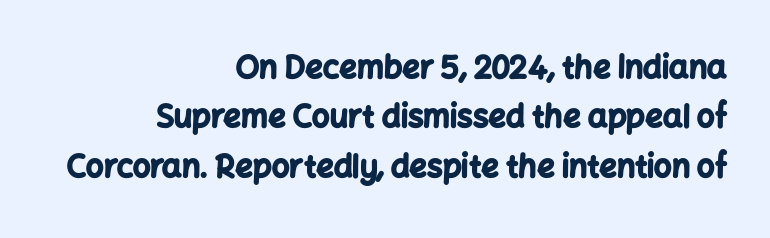
{"serif": "no", "italic": "no", "bold": "yes", "weight": "bold", "width": "normal", "stroke_contrast": "low", "x_height": "medium", "monospaced": "no", "underline": "no", "align": "right", "line_spacing": "normal", "line_spacing_ratio": 1.59, "letter_spacing": "normal", "letter_spacing_em": 0.0, "glyph_px": 31}
